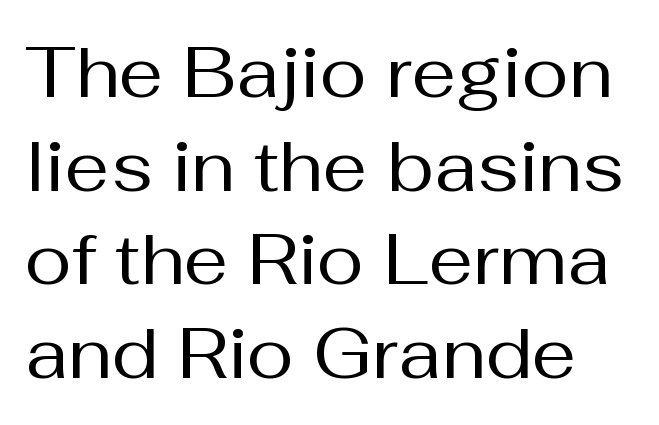
Spacing between characters is what you'd get straight out of the box. Unlike italic type, these characters show no tilt at all. You could not count columns in this text — the font is proportionally spaced. Descenders hang freely into open space.
